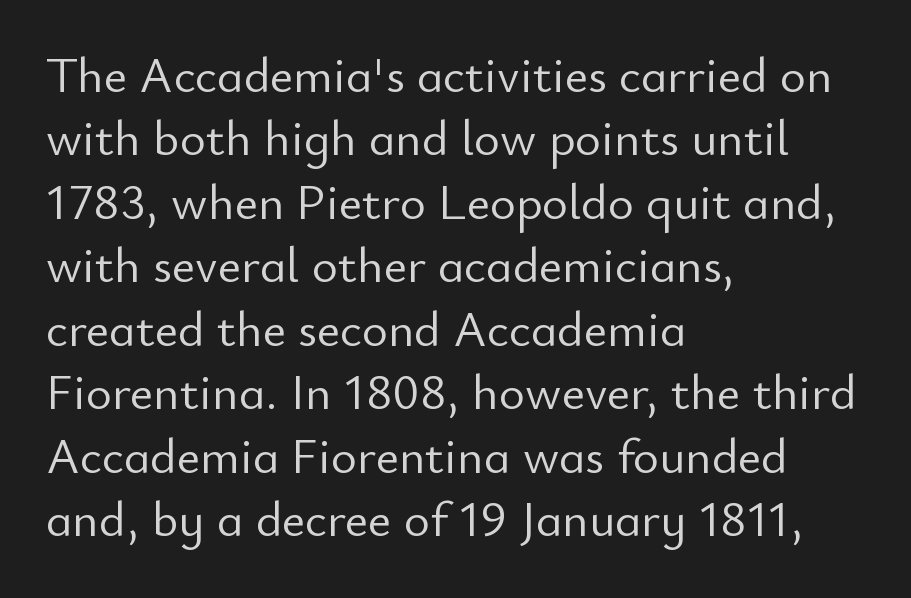
Q: Is the text bold? A: No.
Q: Is the text italic (slanted)? A: No, it is upright.
Q: Is the typeface a serif or a sans-serif typeface? A: Sans-serif.
Q: Is the text underlined? A: No.
Q: How is the paragraph aligned? A: Left-aligned.
Q: Is the spacing between letters normal or unusually wide? A: Normal.
Q: Is the spacing between lines tight, normal or loose? A: Normal.
Q: Width (condensed, normal, or wide)? A: Normal.
Q: Stroke contrast? A: Low.
Q: x-height? A: Small.
Q: Monospaced? A: No.
